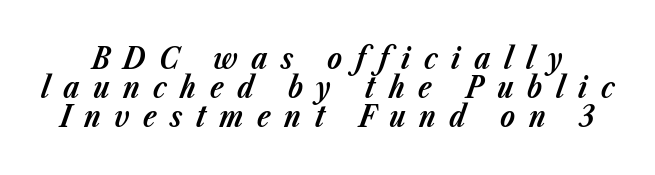
The image shows 30 px bold type, italic (leaning right); set tight line spacing (0.97x), unusually wide letter spacing (+0.45 em), not underlined; low stroke contrast and a medium x-height.
